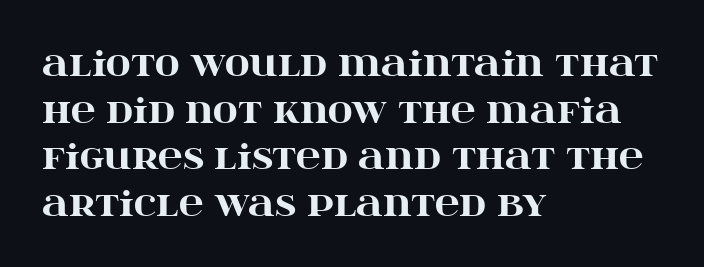
Q: Is the text bold? A: Yes.
Q: Is the text italic (slanted)? A: No, it is upright.
Q: Is the typeface a serif or a sans-serif typeface? A: Serif.
Q: Is the text underlined? A: No.
Q: How is the paragraph aligned? A: Left-aligned.
Q: Is the spacing between letters normal or unusually wide? A: Normal.
Q: Is the spacing between lines tight, normal or loose? A: Normal.
Q: Width (condensed, normal, or wide)? A: Wide.
Q: Stroke contrast? A: High.
Q: x-height? A: Large.
Q: Monospaced? A: No.
